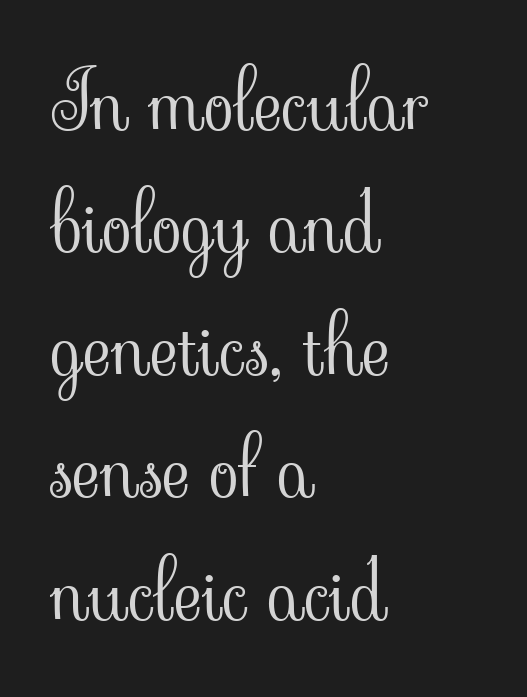
Q: Is the text bold? A: No.
Q: Is the text italic (slanted)? A: No, it is upright.
Q: Is the typeface a serif or a sans-serif typeface? A: Serif.
Q: Is the text underlined? A: No.
Q: How is the paragraph aligned? A: Left-aligned.
Q: Is the spacing between letters normal or unusually wide? A: Normal.
Q: Is the spacing between lines tight, normal or loose? A: Normal.
Q: Width (condensed, normal, or wide)? A: Normal.
Q: Stroke contrast? A: Low.
Q: x-height? A: Small.
Q: Monospaced? A: No.
